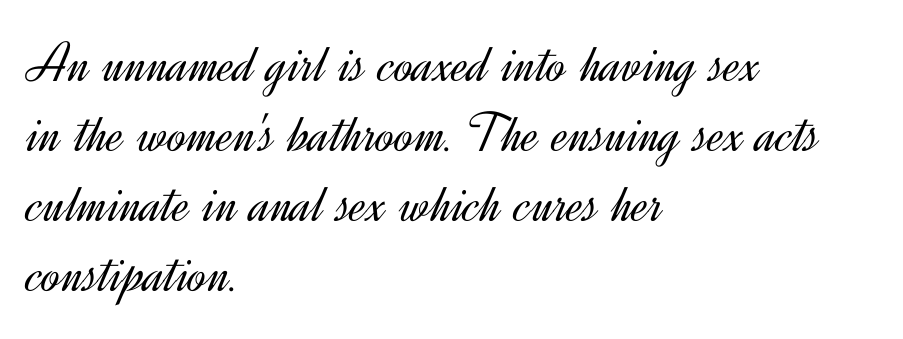
The space directly below the letters is spotless. Letters have the restrained weight of plain body copy at most. Teacher's note: observe the even left margin — that is flush-left alignment. Character widths vary here, with narrow letters taking less room than wide ones. Does extra space separate the letters? No, they use regular spacing.
